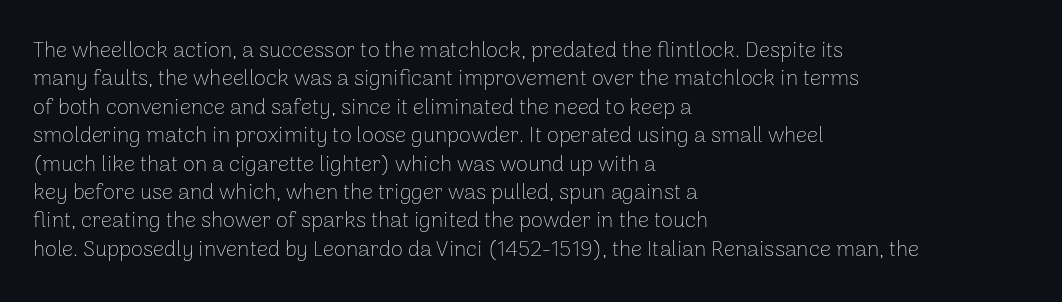
{"italic": "no", "bold": "no", "underline": "no", "align": "left", "line_spacing": "normal", "line_spacing_ratio": 1.29, "letter_spacing": "normal", "letter_spacing_em": 0.0, "glyph_px": 22}
